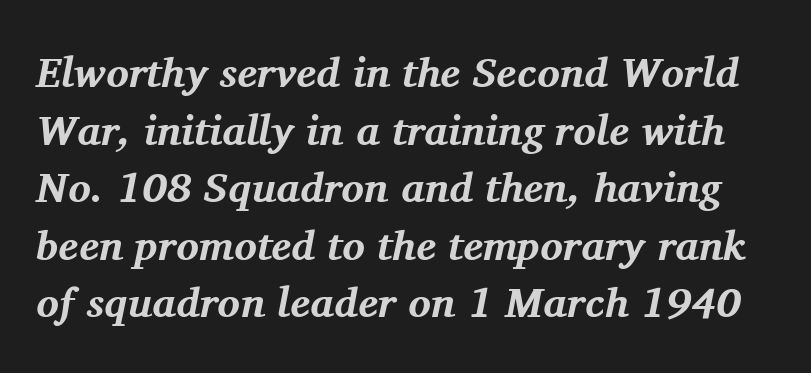
Q: Is the text bold? A: Yes.
Q: Is the text italic (slanted)? A: Yes, it leans right by about 11 degrees.
Q: Is the typeface a serif or a sans-serif typeface? A: Serif.
Q: Is the text underlined? A: No.
Q: Is the spacing between letters normal or unusually wide? A: Normal.
Q: Is the spacing between lines tight, normal or loose? A: Normal.
Q: Width (condensed, normal, or wide)? A: Normal.
Q: Stroke contrast? A: Medium.
Q: x-height? A: Medium.
Q: Monospaced? A: No.
